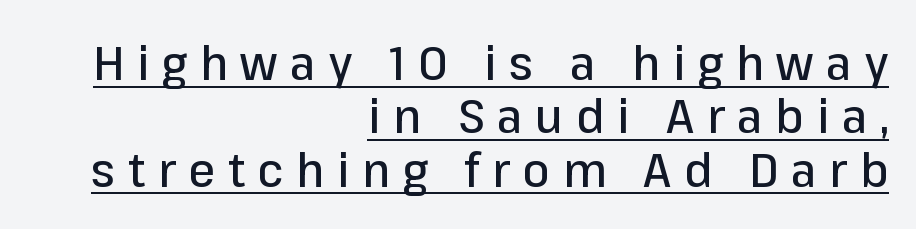
The image shows 48 px sans-serif type, upright; set right-aligned, tight line spacing (1.11x), unusually wide letter spacing (+0.27 em), underlined; low stroke contrast and a medium x-height.
